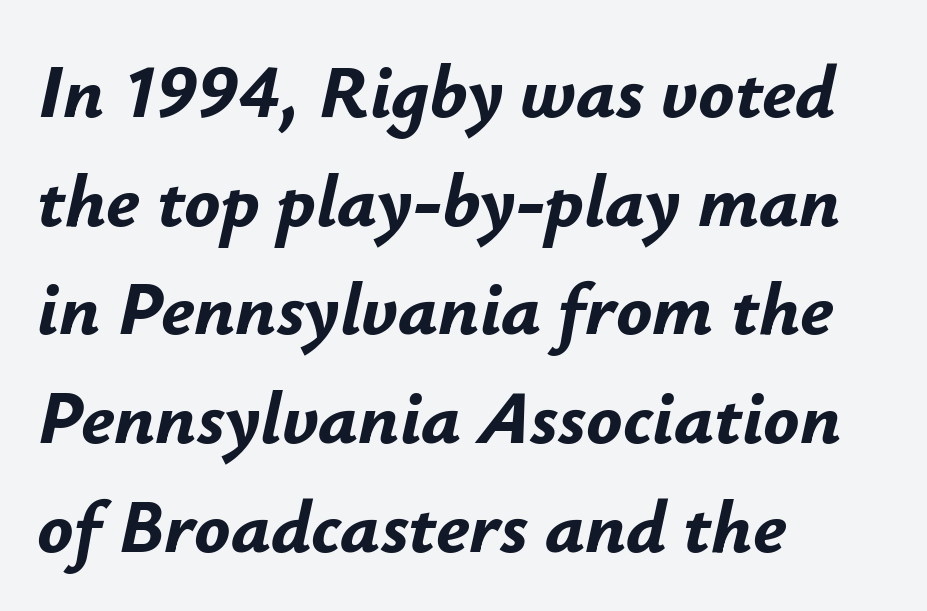
{"italic": "yes", "lean": "right", "slant_degrees": 12, "bold": "yes", "weight": "bold", "width": "normal", "stroke_contrast": "low", "x_height": "small", "monospaced": "no", "underline": "no", "align": "left", "line_spacing": "normal", "line_spacing_ratio": 1.45, "letter_spacing": "normal", "letter_spacing_em": 0.0, "glyph_px": 75}
